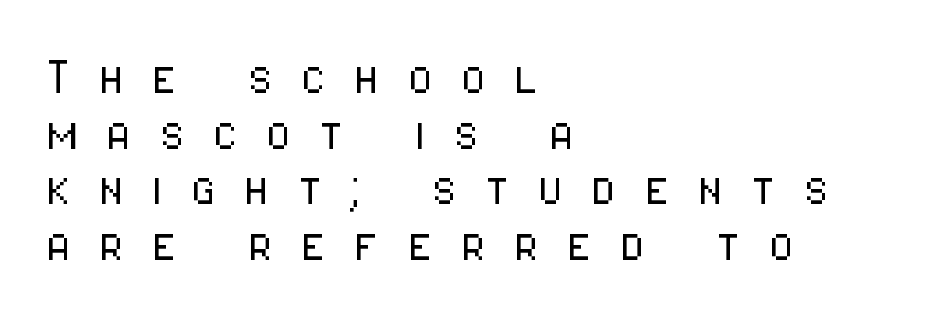
Q: Is the text bold? A: No.
Q: Is the text italic (slanted)? A: No, it is upright.
Q: Is the typeface a serif or a sans-serif typeface? A: Sans-serif.
Q: Is the text underlined? A: No.
Q: How is the paragraph aligned? A: Left-aligned.
Q: Is the spacing between letters normal or unusually wide? A: Unusually wide.
Q: Is the spacing between lines tight, normal or loose? A: Tight.
Q: Width (condensed, normal, or wide)? A: Condensed.
Q: Stroke contrast? A: Low.
Q: x-height? A: Medium.
Q: Monospaced? A: No.
